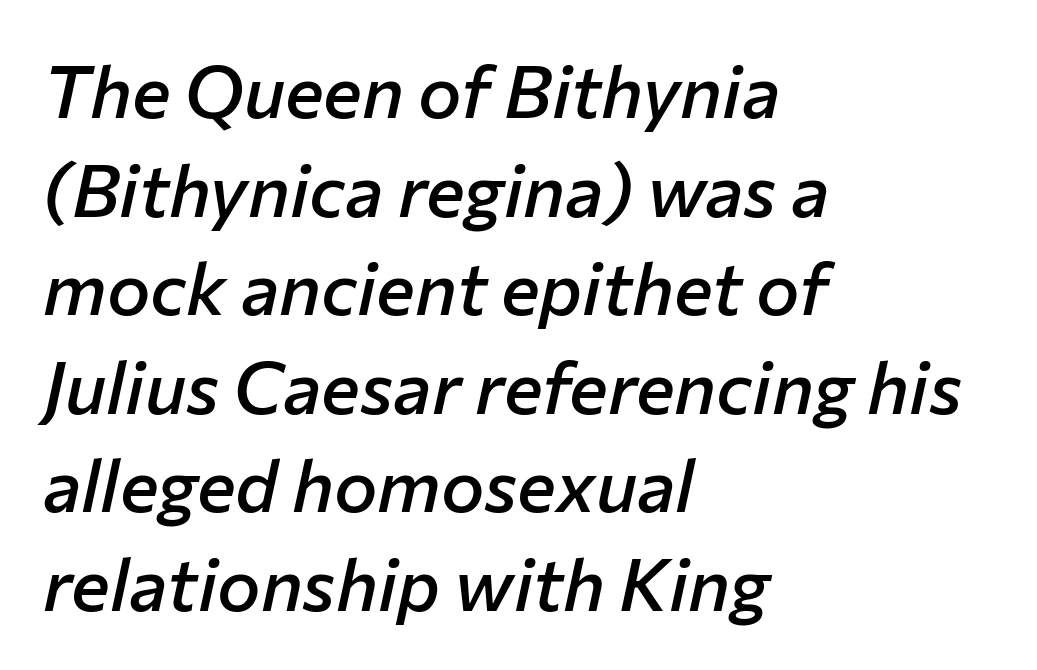
The image shows 73 px semibold type, italic (leaning right); set left-aligned, normal line spacing (1.35x), normal letter spacing, not underlined; low stroke contrast and a medium x-height.
